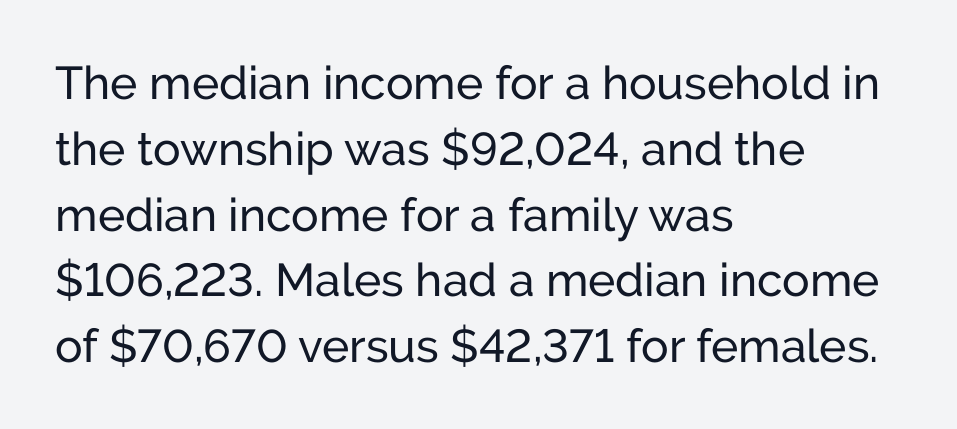
Glance below the letters and you will spot only blank space. Stroke mass is kept to a normal reading level or below. Proportional: the letters do not fall into vertical columns. The lines in this sample share a left origin and differ only in where they stop. Notice how the stems are strictly vertical — no italics here. This is sans-serif lettering, the kind often seen on screens and signage.
